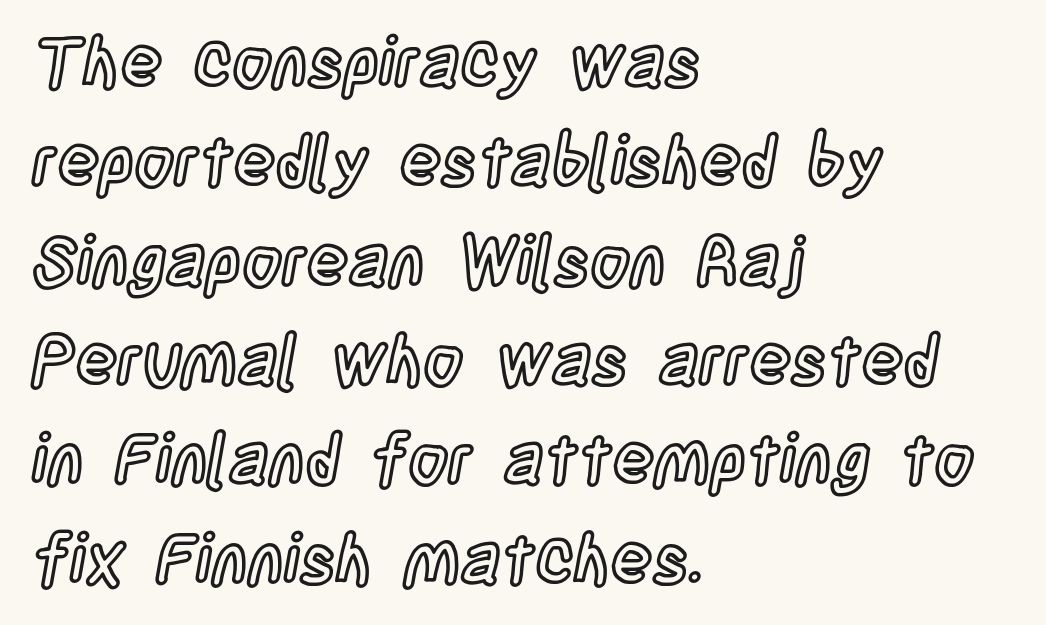
{"width": "condensed", "x_height": "large", "monospaced": "no", "underline": "no", "align": "left", "line_spacing": "normal", "line_spacing_ratio": 1.44, "letter_spacing": "normal", "letter_spacing_em": 0.0, "glyph_px": 69}
